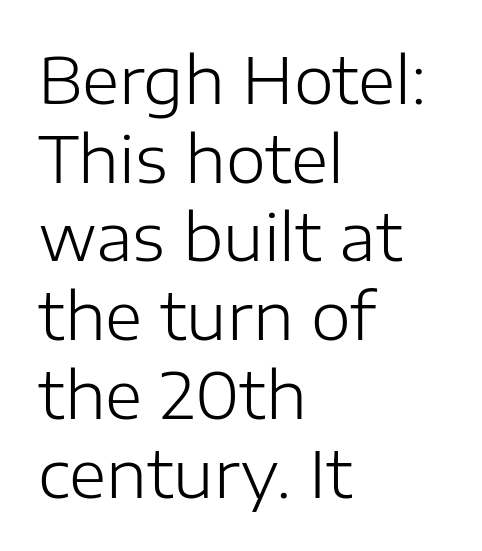
{"serif": "no", "italic": "no", "bold": "no", "weight": "light", "width": "normal", "stroke_contrast": "low", "x_height": "medium", "monospaced": "no", "underline": "no", "align": "left", "line_spacing_ratio": 1.23, "letter_spacing": "normal", "letter_spacing_em": 0.0, "glyph_px": 64}
